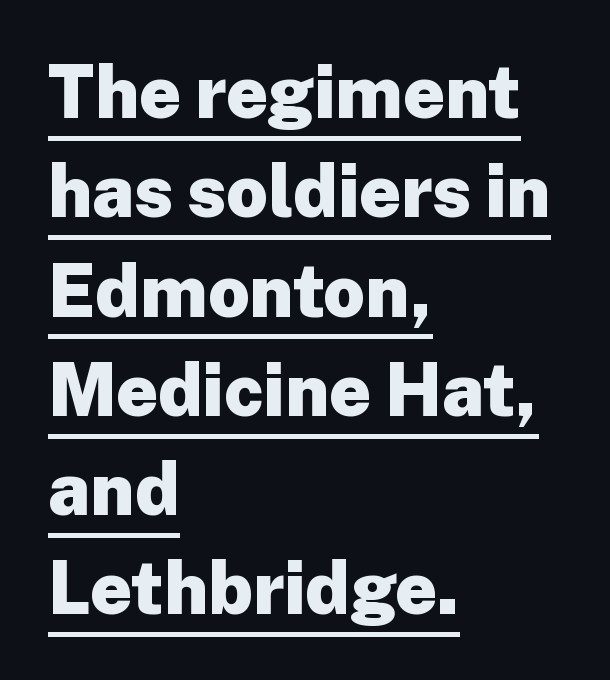
Q: Is the text bold? A: Yes.
Q: Is the text italic (slanted)? A: No, it is upright.
Q: Is the typeface a serif or a sans-serif typeface? A: Sans-serif.
Q: Is the text underlined? A: Yes.
Q: How is the paragraph aligned? A: Left-aligned.
Q: Is the spacing between letters normal or unusually wide? A: Normal.
Q: Is the spacing between lines tight, normal or loose? A: Normal.
Q: Width (condensed, normal, or wide)? A: Normal.
Q: Stroke contrast? A: Low.
Q: x-height? A: Medium.
Q: Monospaced? A: No.
